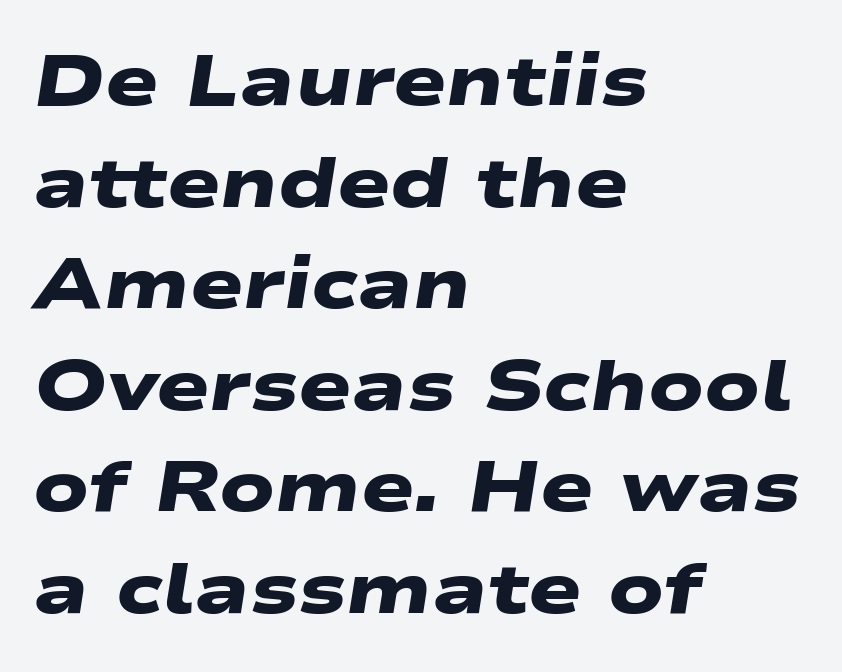
No feet cap the strokes, marking this as sans-serif type. The sample has been set heavy, in full bold. This sample has the flowing, uneven cadence of proportional lettering. Words float on clear page, feet unadorned.
